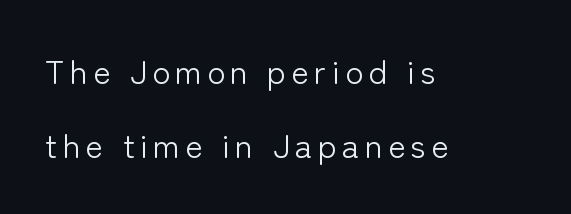
{"serif": "no", "italic": "no", "bold": "no", "weight": "light", "width": "normal", "stroke_contrast": "low", "x_height": "medium", "monospaced": "no", "underline": "no", "align": "left", "line_spacing": "loose", "line_spacing_ratio": 2.25, "glyph_px": 33}
